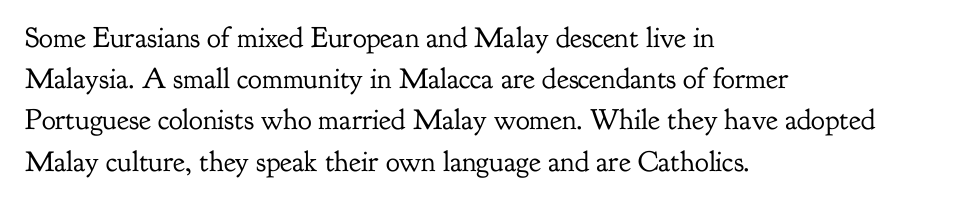
The image shows 29 px regular-weight serif type, upright; set left-aligned, normal line spacing (1.42x), normal letter spacing, not underlined; low stroke contrast and a small x-height.
